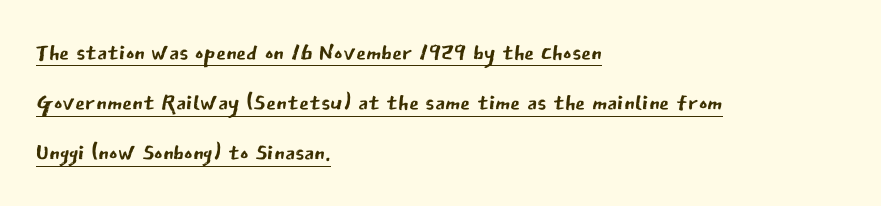
Q: Is the text bold? A: No.
Q: Is the text italic (slanted)? A: No, it is upright.
Q: Is the typeface a serif or a sans-serif typeface? A: Sans-serif.
Q: Is the text underlined? A: Yes.
Q: How is the paragraph aligned? A: Left-aligned.
Q: Is the spacing between letters normal or unusually wide? A: Normal.
Q: Is the spacing between lines tight, normal or loose? A: Normal.
Q: Width (condensed, normal, or wide)? A: Normal.
Q: Stroke contrast? A: Low.
Q: x-height? A: Medium.
Q: Monospaced? A: No.
